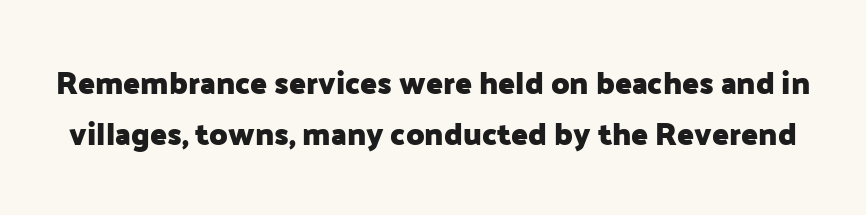
Q: Is the text bold? A: Yes.
Q: Is the text italic (slanted)? A: No, it is upright.
Q: Is the typeface a serif or a sans-serif typeface? A: Sans-serif.
Q: Is the text underlined? A: No.
Q: Is the spacing between letters normal or unusually wide? A: Normal.
Q: Is the spacing between lines tight, normal or loose? A: Normal.
Q: Width (condensed, normal, or wide)? A: Normal.
Q: Stroke contrast? A: Low.
Q: x-height? A: Medium.
Q: Monospaced? A: No.
